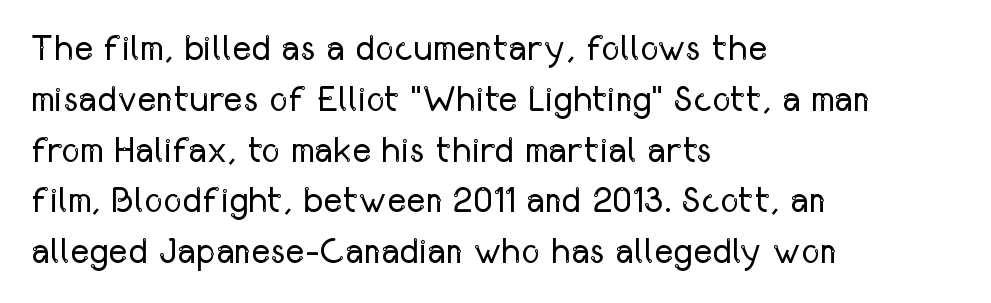
{"serif": "no", "italic": "no", "bold": "no", "weight": "regular", "width": "condensed", "stroke_contrast": "low", "x_height": "medium", "monospaced": "no", "underline": "no", "align": "left", "line_spacing": "normal", "line_spacing_ratio": 1.41, "letter_spacing": "normal", "letter_spacing_em": 0.0, "glyph_px": 36}
